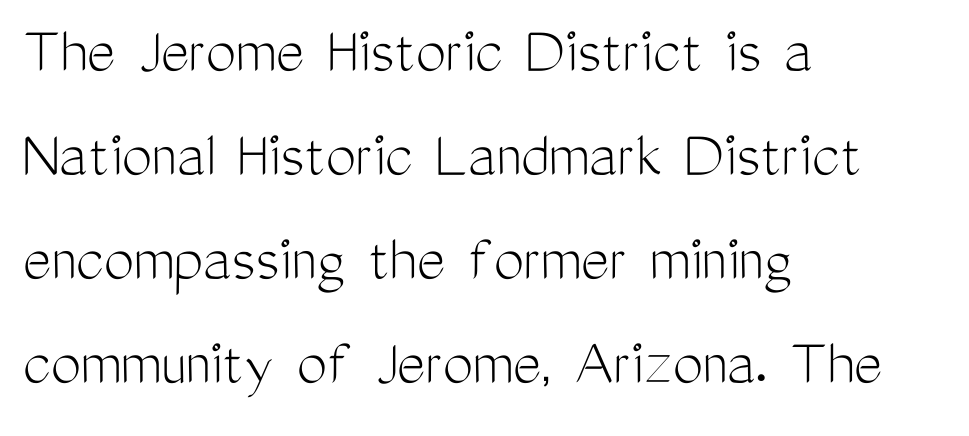
The line texture is even and compact thanks to regular tracking. This reads as an unemphasized weight, regular at the heaviest. Is the block centered? No — it sits flush against the left margin. Ordinary non-slanted type is in use. Do the characters align in a grid? No, the font is proportional. The passage shown stacks its lines at a standard gap.
